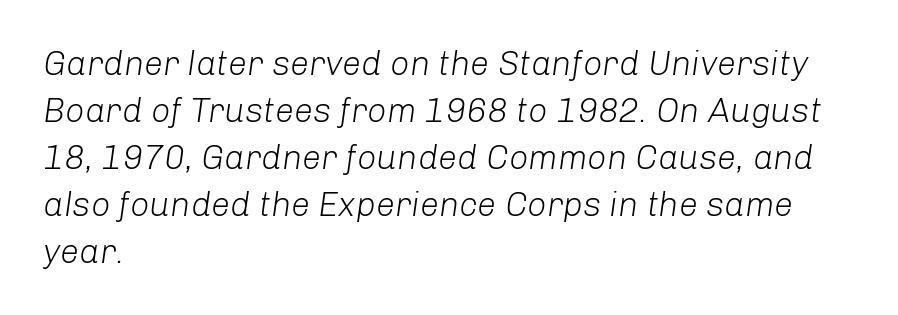
The image shows 34 px light type, italic (leaning right); set left-aligned, normal line spacing (1.38x), normal letter spacing, not underlined; low stroke contrast and a medium x-height.
